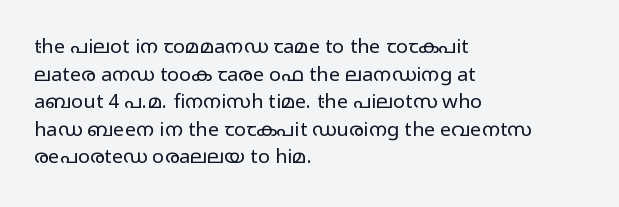
{"italic": "no", "bold": "no", "underline": "no", "align": "left", "line_spacing": "normal", "line_spacing_ratio": 1.38, "letter_spacing": "normal", "letter_spacing_em": 0.0, "glyph_px": 20}
